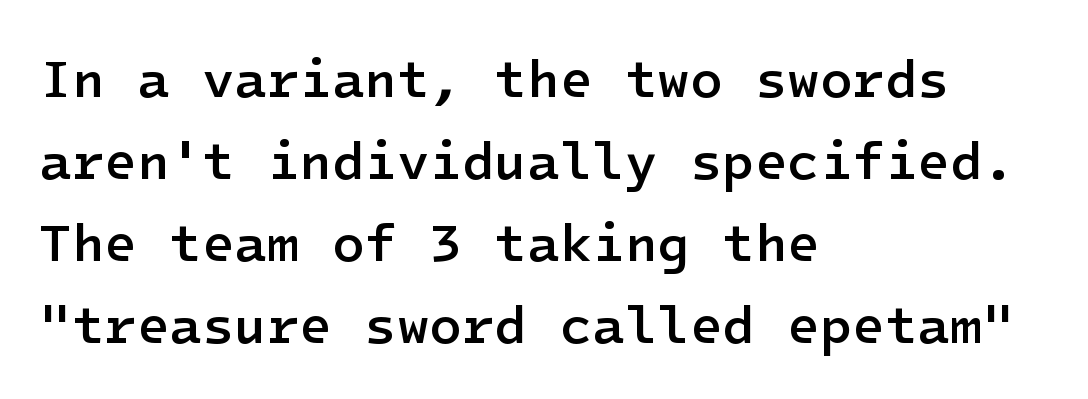
The letterforms sit shoulder to shoulder at normal distance. Each line starts at the same left margin while the right side varies. Each glyph is drawn with semibold strokes, heavier than normal yet not fully bold. The designer went with a sans here, leaving each stem footless.
